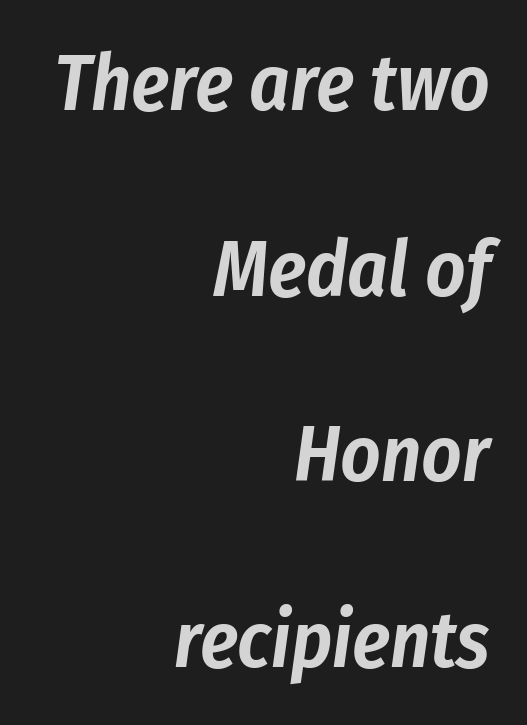
Q: Is the text italic (slanted)? A: Yes, it leans right by about 8 degrees.
Q: Is the text underlined? A: No.
Q: How is the paragraph aligned? A: Right-aligned.
Q: Is the spacing between letters normal or unusually wide? A: Normal.
Q: Is the spacing between lines tight, normal or loose? A: Loose.
Q: Width (condensed, normal, or wide)? A: Condensed.
Q: Stroke contrast? A: Low.
Q: x-height? A: Medium.
Q: Monospaced? A: No.
